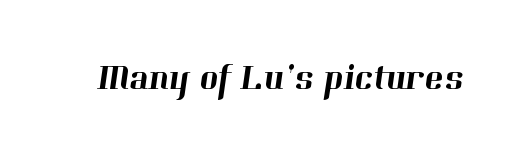
{"serif": "yes", "width": "normal", "stroke_contrast": "high", "x_height": "medium", "monospaced": "no", "underline": "no", "letter_spacing": "normal", "letter_spacing_em": 0.0, "glyph_px": 36}
